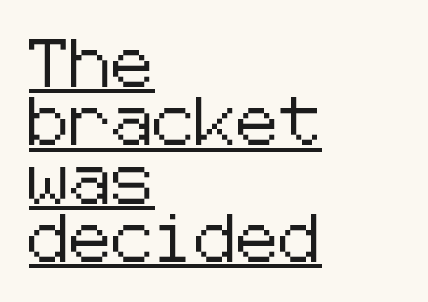
{"serif": "no", "italic": "no", "width": "normal", "stroke_contrast": "low", "x_height": "medium", "underline": "yes", "align": "left", "line_spacing_ratio": 1.24, "letter_spacing": "normal", "letter_spacing_em": 0.0, "glyph_px": 47}
